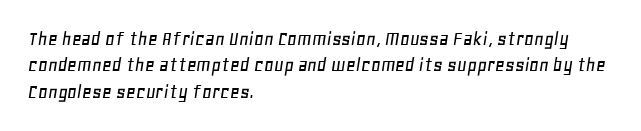
{"italic": "yes", "lean": "right", "slant_degrees": 11, "underline": "no", "align": "left", "line_spacing": "normal", "line_spacing_ratio": 1.26, "letter_spacing": "normal", "letter_spacing_em": 0.0, "glyph_px": 21}
